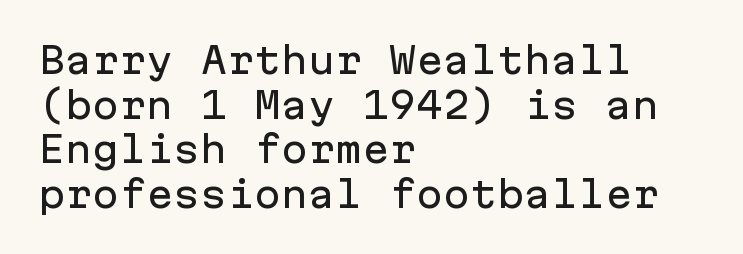
Note the uniform advance width — an 'i' takes as much space as an 'm'. Nobody touched the tracking dial on this one. Casual observation: everything's shoved over to the left. Descender tails drop into unmarked territory.
